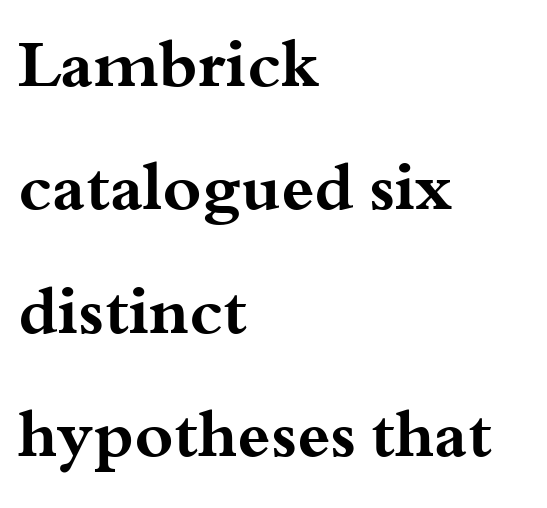
Q: Is the text bold? A: Yes.
Q: Is the text italic (slanted)? A: No, it is upright.
Q: Is the typeface a serif or a sans-serif typeface? A: Serif.
Q: Is the text underlined? A: No.
Q: How is the paragraph aligned? A: Left-aligned.
Q: Is the spacing between letters normal or unusually wide? A: Normal.
Q: Width (condensed, normal, or wide)? A: Wide.
Q: Stroke contrast? A: Medium.
Q: x-height? A: Small.
Q: Monospaced? A: No.
